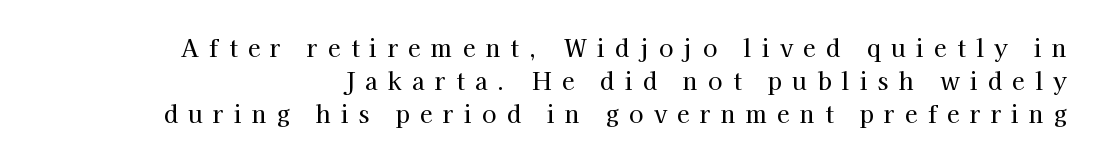
Q: Is the text italic (slanted)? A: No, it is upright.
Q: Is the text underlined? A: No.
Q: Is the spacing between letters normal or unusually wide? A: Unusually wide.
Q: Is the spacing between lines tight, normal or loose? A: Normal.
